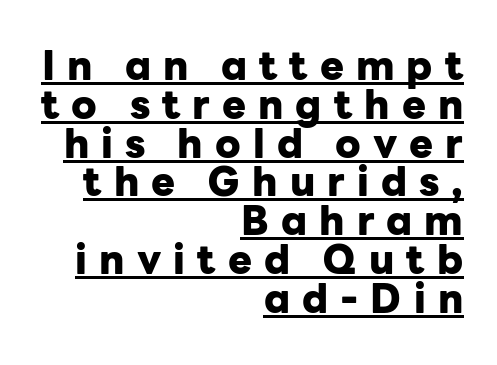
Horizontally, the lines are justified to the trailing edge only. The block of text is dense from top to bottom, with scant space between rows. This sample uses an upright cut, with every glyph sitting square on the baseline. Compared with typical body copy, the letter spacing here is much looser. A baseline rule has been typeset under these characters. Chunky letters — that's bold for sure.
